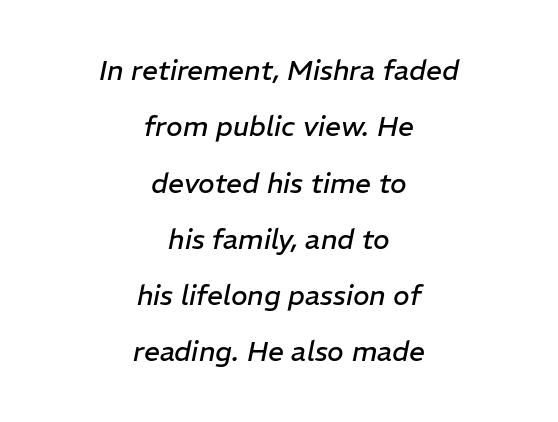
{"italic": "yes", "lean": "right", "slant_degrees": 11, "bold": "no", "weight": "regular", "width": "normal", "stroke_contrast": "low", "x_height": "medium", "monospaced": "no", "underline": "no", "align": "center", "line_spacing": "loose", "line_spacing_ratio": 2.01, "letter_spacing": "normal", "letter_spacing_em": 0.0, "glyph_px": 28}
